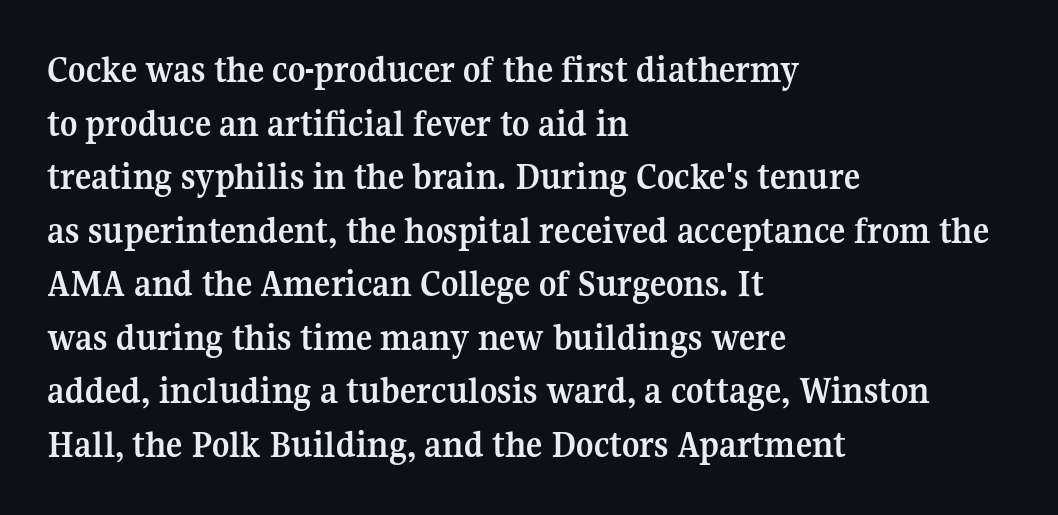
This sample keeps an unexceptional amount of space between lines. Does the copy run flush right? No — it runs flush left. Letter spacing: default. Look at the stroke-to-counter ratio: heavy, a bold.
